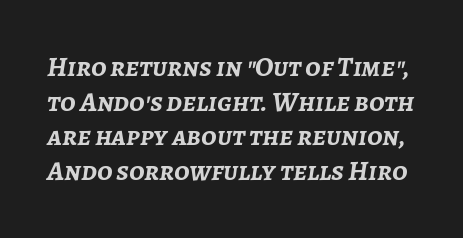
{"italic": "yes", "lean": "right", "slant_degrees": 7, "bold": "yes", "weight": "semibold", "width": "normal", "stroke_contrast": "low", "x_height": "medium", "monospaced": "no", "underline": "no", "line_spacing_ratio": 1.24, "letter_spacing": "normal", "letter_spacing_em": 0.0, "glyph_px": 28}
